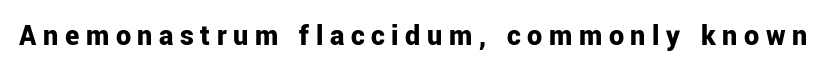
Plain, unruled lines of type. Check where the strokes stop: nothing finishes them off — pure sans. A typesetter would call this proportional, since set widths differ per character. A dark, heavy texture on the line: the type is bold. When letters stand straight like this, we call the style roman or upright. Someone cranked the tracking dial way up on this one.
